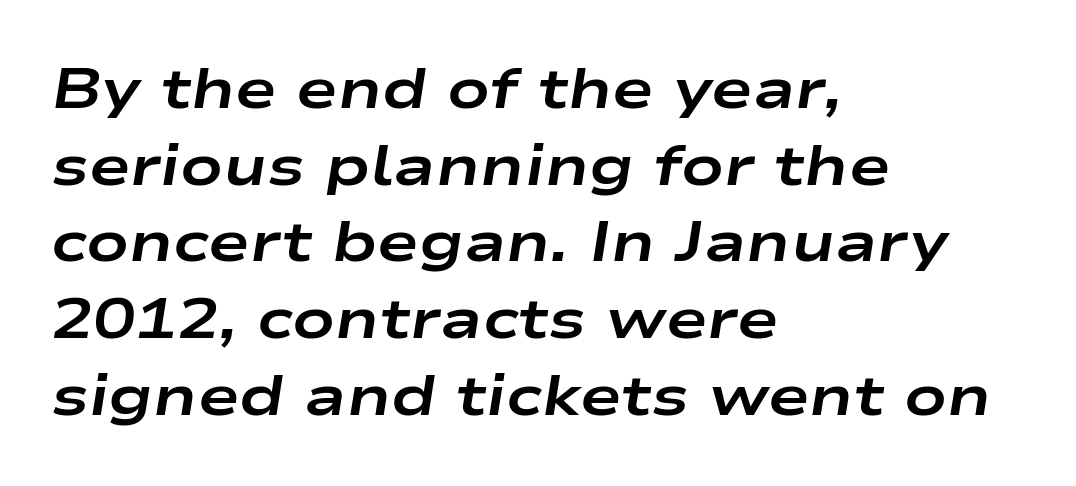
The image shows 56 px bold, wide type, italic (leaning right); set left-aligned, normal line spacing (1.37x), normal letter spacing, not underlined; low stroke contrast and a medium x-height.
